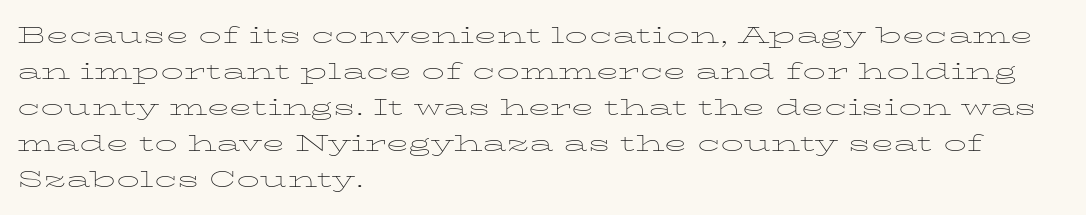
Nothing unusual about the tracking: characters are spaced as the font intends. The typesetter chose a ragged-right arrangement here. Vertical strokes here are truly vertical. In terms of leading, this rendering sits right in the middle.
